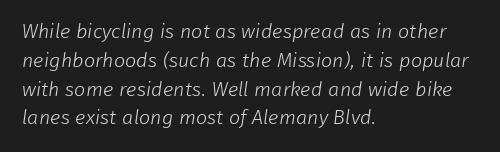
{"bold": "no", "underline": "no", "align": "left", "line_spacing": "normal", "line_spacing_ratio": 1.44, "letter_spacing": "normal", "letter_spacing_em": 0.0, "glyph_px": 20}
